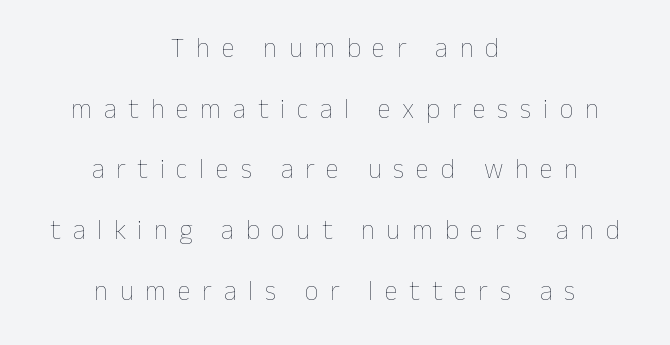
{"italic": "no", "bold": "no", "underline": "no", "align": "center", "line_spacing": "loose", "line_spacing_ratio": 2.25, "letter_spacing": "wide", "letter_spacing_em": 0.43, "glyph_px": 27}
